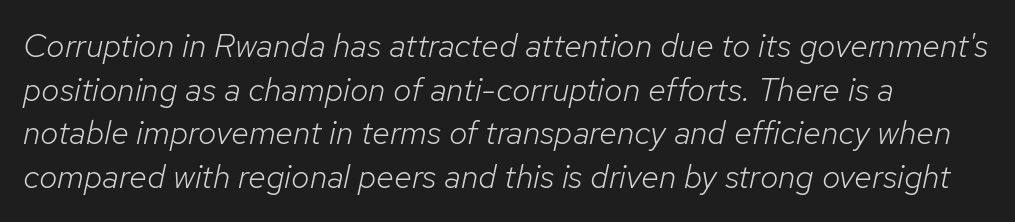
{"italic": "yes", "lean": "right", "slant_degrees": 12, "bold": "no", "weight": "light", "width": "normal", "stroke_contrast": "low", "x_height": "medium", "monospaced": "no", "underline": "no", "align": "left", "line_spacing": "normal", "line_spacing_ratio": 1.32, "letter_spacing": "normal", "letter_spacing_em": 0.0, "glyph_px": 33}
